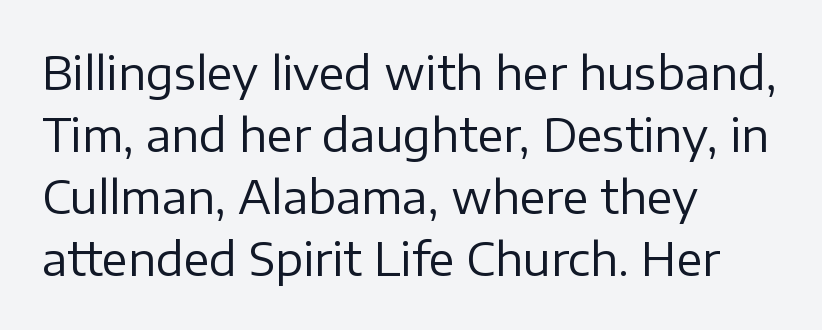
The typesetting does not lean heavy: it is not bold. Varying glyph widths throughout — classic text-font behaviour. You could call the tracking neutral — neither tight nor loose. The letters stand straight up with perfectly vertical stems. No word sits above an underline.
